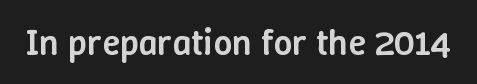
{"italic": "no", "bold": "semi", "weight": "semibold", "width": "normal", "stroke_contrast": "low", "x_height": "medium", "monospaced": "no", "underline": "no", "letter_spacing": "normal", "letter_spacing_em": 0.0, "glyph_px": 37}
